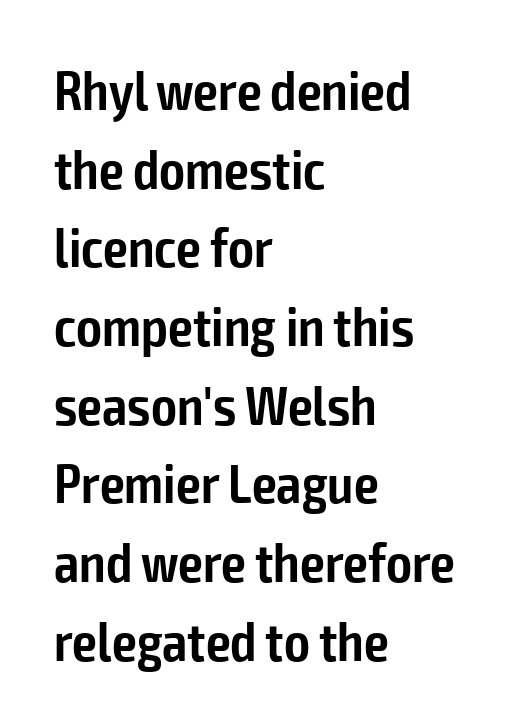
{"serif": "no", "italic": "no", "bold": "semi", "weight": "semibold", "width": "condensed", "stroke_contrast": "low", "x_height": "medium", "monospaced": "no", "underline": "no", "align": "left", "line_spacing": "normal", "line_spacing_ratio": 1.43, "letter_spacing": "normal", "letter_spacing_em": 0.0, "glyph_px": 55}
